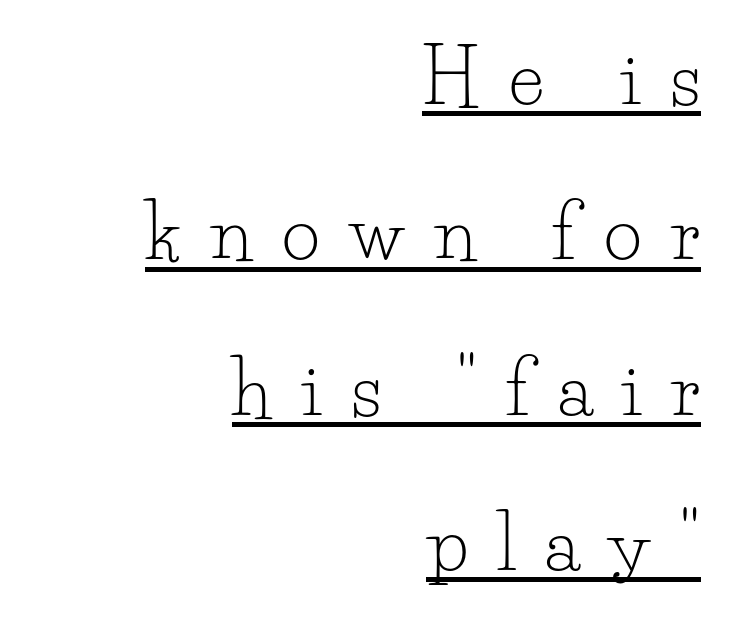
Unlike italic type, these characters show no tilt at all. The glyphs in this specimen are seriffed. Letter spacing: wide. Proportional: the letters do not fall into vertical columns. Is this a heavy cut? Hardly; it is regular or lighter. The typesetter has applied underlining to the passage shown.
